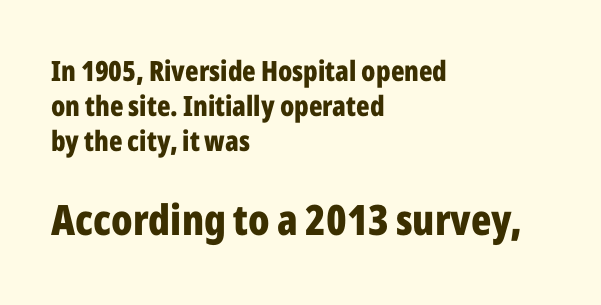
The image shows 42 px bold, condensed sans-serif type, upright; set left-aligned, normal line spacing (1.25x), normal letter spacing, not underlined; the second (bottom) block is 1.5x larger; low stroke contrast and a medium x-height.
